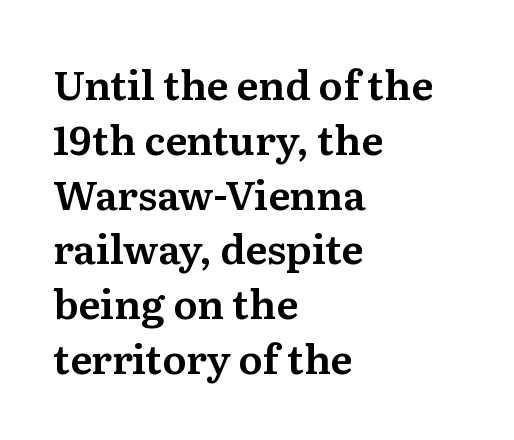
{"serif": "yes", "italic": "no", "width": "normal", "stroke_contrast": "medium", "x_height": "medium", "monospaced": "no", "underline": "no", "align": "left", "line_spacing": "normal", "line_spacing_ratio": 1.37, "letter_spacing": "normal", "letter_spacing_em": 0.0, "glyph_px": 40}
